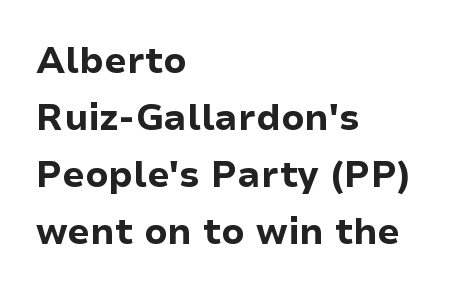
{"serif": "no", "italic": "no", "bold": "yes", "weight": "bold", "width": "normal", "stroke_contrast": "low", "x_height": "medium", "monospaced": "no", "underline": "no", "align": "left", "line_spacing": "normal", "line_spacing_ratio": 1.58, "letter_spacing": "normal", "letter_spacing_em": 0.0, "glyph_px": 36}
